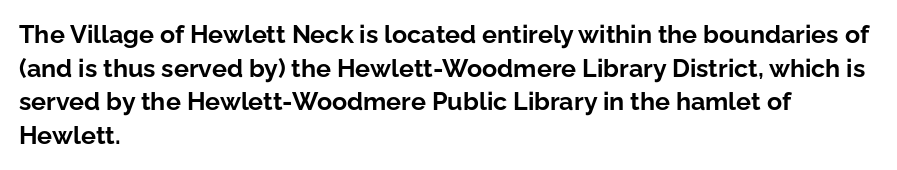
The image shows 25 px bold type, upright; set left-aligned, normal line spacing (1.35x), normal letter spacing, not underlined.
